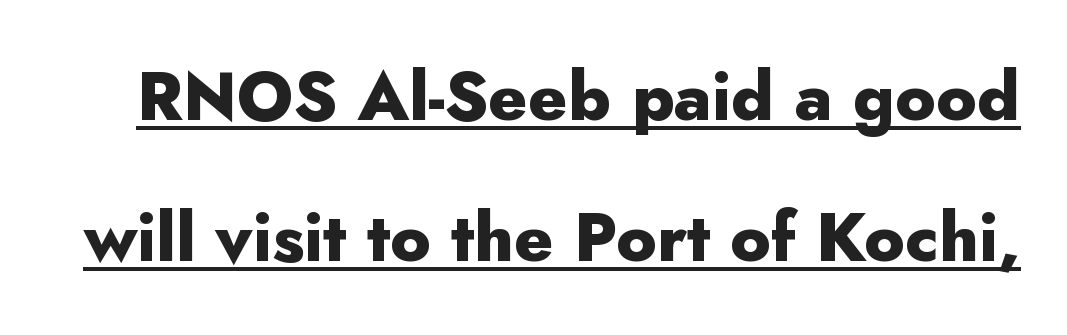
The image shows 68 px heavy sans-serif type, upright; set loose line spacing (2.08x), normal letter spacing, underlined; low stroke contrast and a small x-height.
